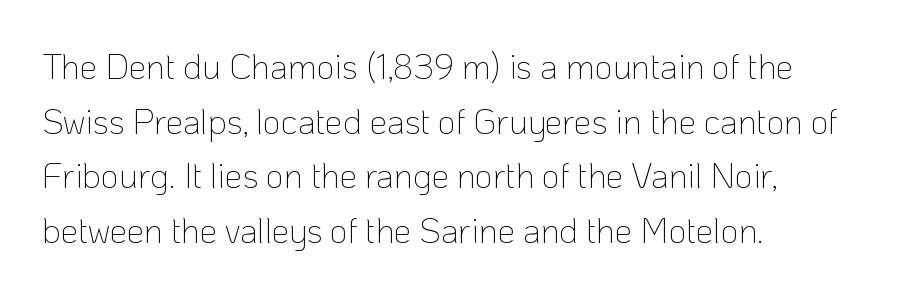
The image shows 35 px thin sans-serif type, upright; set left-aligned, normal line spacing (1.56x), normal letter spacing, not underlined; low stroke contrast and a medium x-height.
